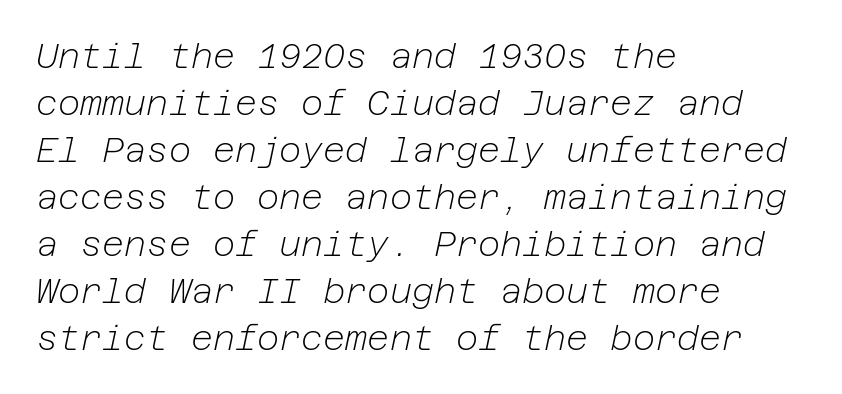
Notice how the stems are inclined rather than vertical — that's the hallmark of italics. No word sits above an underline. Vertical stems look standard width or narrower in stroke. Does the leading feel generous? No, just average. Tracking here is standard; glyphs follow each other at the usual distance. The rendering anchors every line to the left-hand side.
